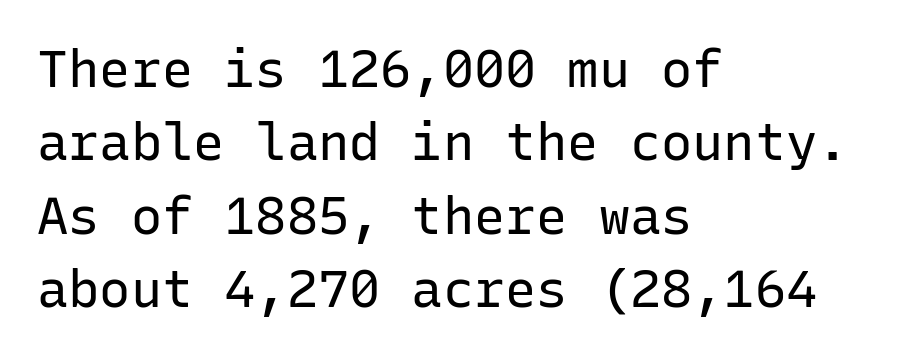
Q: Is the text bold? A: No.
Q: Is the text italic (slanted)? A: No, it is upright.
Q: Is the typeface a serif or a sans-serif typeface? A: Sans-serif.
Q: Is the text underlined? A: No.
Q: How is the paragraph aligned? A: Left-aligned.
Q: Is the spacing between letters normal or unusually wide? A: Normal.
Q: Is the spacing between lines tight, normal or loose? A: Normal.
Q: Width (condensed, normal, or wide)? A: Normal.
Q: Stroke contrast? A: Low.
Q: x-height? A: Medium.
Q: Monospaced? A: Yes.
